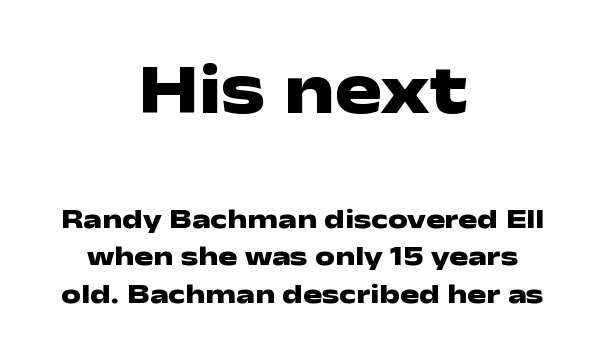
{"serif": "no", "italic": "no", "bold": "yes", "weight": "heavy", "width": "wide", "stroke_contrast": "low", "x_height": "medium", "monospaced": "no", "underline": "no", "align": "center", "line_spacing": "normal", "line_spacing_ratio": 1.35, "letter_spacing": "normal", "letter_spacing_em": 0.0, "larger_block": "first", "size_ratio": 2.54, "glyph_px": 71}
